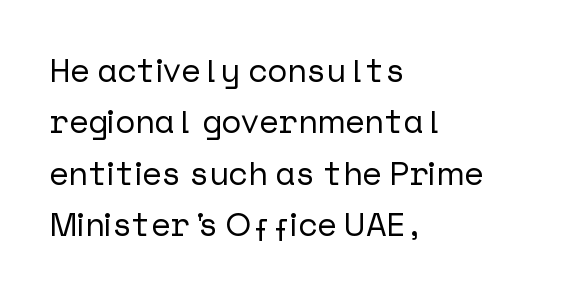
The image shows 33 px sans-serif type, upright; set left-aligned, normal line spacing (1.56x), normal letter spacing, not underlined; low stroke contrast and a medium x-height.
